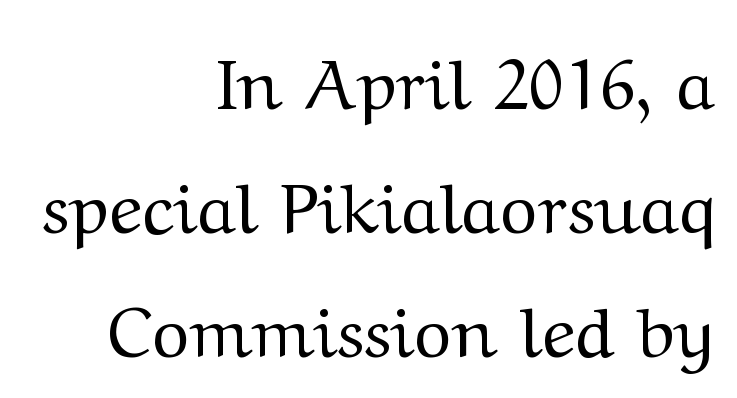
The typesetter chose a ragged-left arrangement here. The horizontal fit of the characters is conventional and even. The characters display serif detailing at their extremities. The face used here is proportionally spaced, like ordinary book or web type. The typeface has the unassuming heft of standard copy or less.
